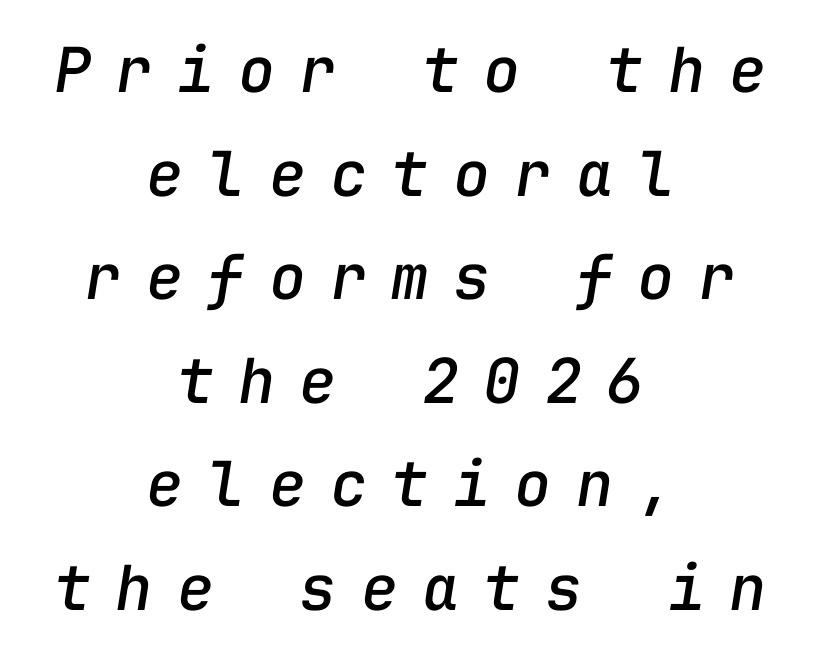
Q: Is the text italic (slanted)? A: Yes, it leans right by about 9 degrees.
Q: Is the text underlined? A: No.
Q: How is the paragraph aligned? A: Centered.
Q: Is the spacing between letters normal or unusually wide? A: Unusually wide.
Q: Is the spacing between lines tight, normal or loose? A: Normal.
Q: Width (condensed, normal, or wide)? A: Normal.
Q: Stroke contrast? A: Low.
Q: x-height? A: Medium.
Q: Monospaced? A: Yes.
